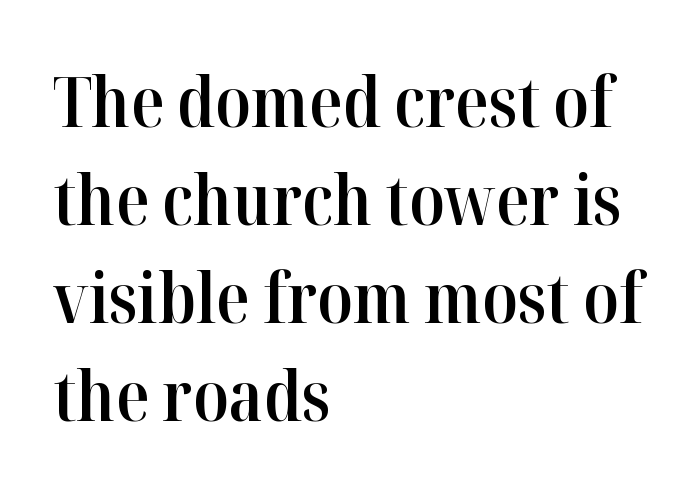
Proportional: the letters do not fall into vertical columns. The letters stand upright; this is a roman face. These lines stack with their left ends in a neat column. Words float on clear page, feet unadorned. Each glyph is drawn with semibold strokes, heavier than normal yet not fully bold.
